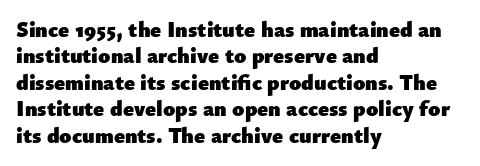
{"italic": "no", "bold": "yes", "underline": "no", "align": "left", "line_spacing_ratio": 1.2, "letter_spacing": "normal", "letter_spacing_em": 0.0, "glyph_px": 22}
